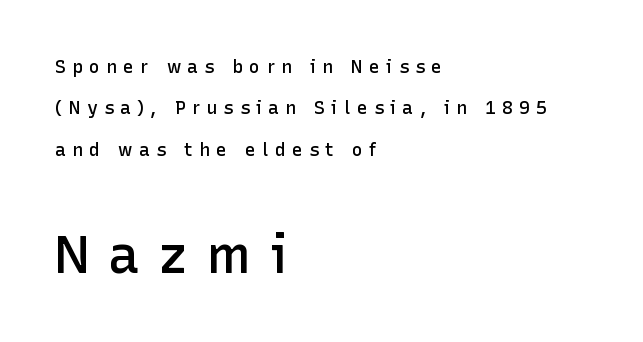
Rendered with straight, roman letterforms. The horizontal fit of the characters is loose and conspicuously gappy. The words here are not underlined. Alignment: flush left. Typographically, this falls in the sans-serif category.
